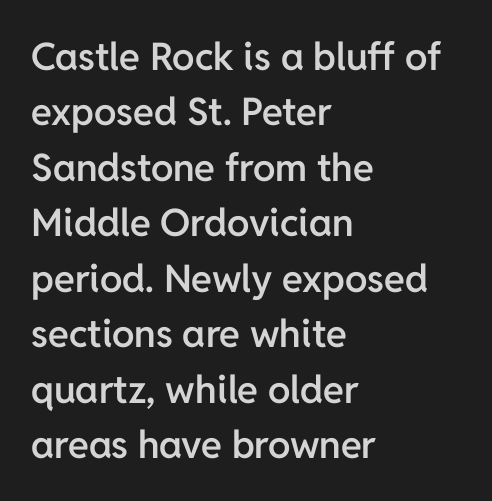
Proportional: the letters do not fall into vertical columns. Moderately thickened strokes mark this as semibold type. Is the block centered? No — it sits flush against the left margin. Vertical strokes here are truly vertical. Check the space under the baseline: it is left empty. Does extra space separate the letters? No, they use regular spacing.
